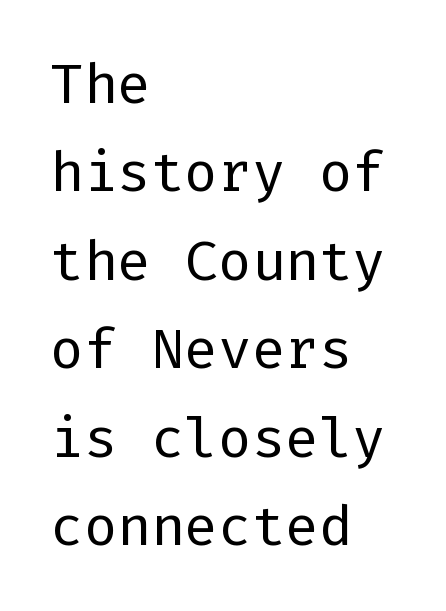
Q: Is the text bold? A: No.
Q: Is the text italic (slanted)? A: No, it is upright.
Q: Is the typeface a serif or a sans-serif typeface? A: Sans-serif.
Q: Is the text underlined? A: No.
Q: How is the paragraph aligned? A: Left-aligned.
Q: Is the spacing between letters normal or unusually wide? A: Normal.
Q: Is the spacing between lines tight, normal or loose? A: Normal.
Q: Width (condensed, normal, or wide)? A: Normal.
Q: Stroke contrast? A: Low.
Q: x-height? A: Medium.
